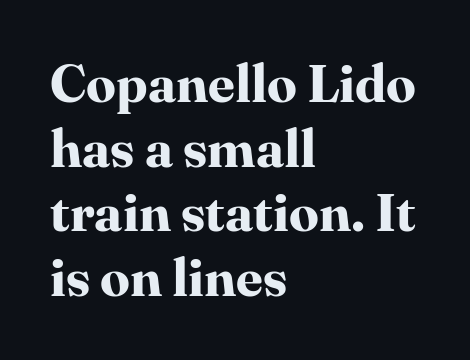
The image shows 53 px bold serif type, upright; set left-aligned, line spacing 1.22x, normal letter spacing, not underlined; high stroke contrast and a medium x-height.
